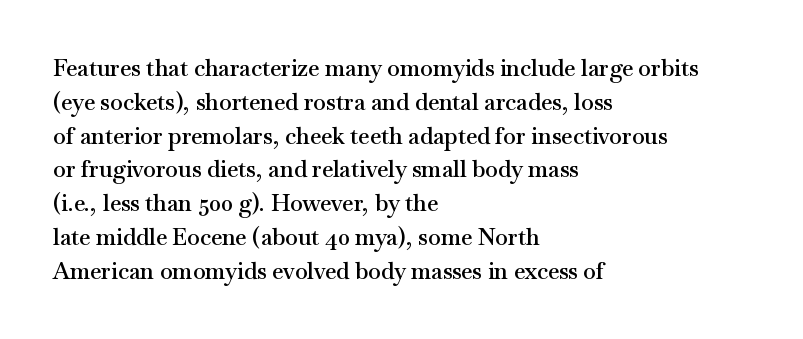
{"italic": "no", "bold": "semi", "underline": "no", "align": "left", "line_spacing": "normal", "line_spacing_ratio": 1.47, "letter_spacing": "normal", "letter_spacing_em": 0.0, "glyph_px": 23}
